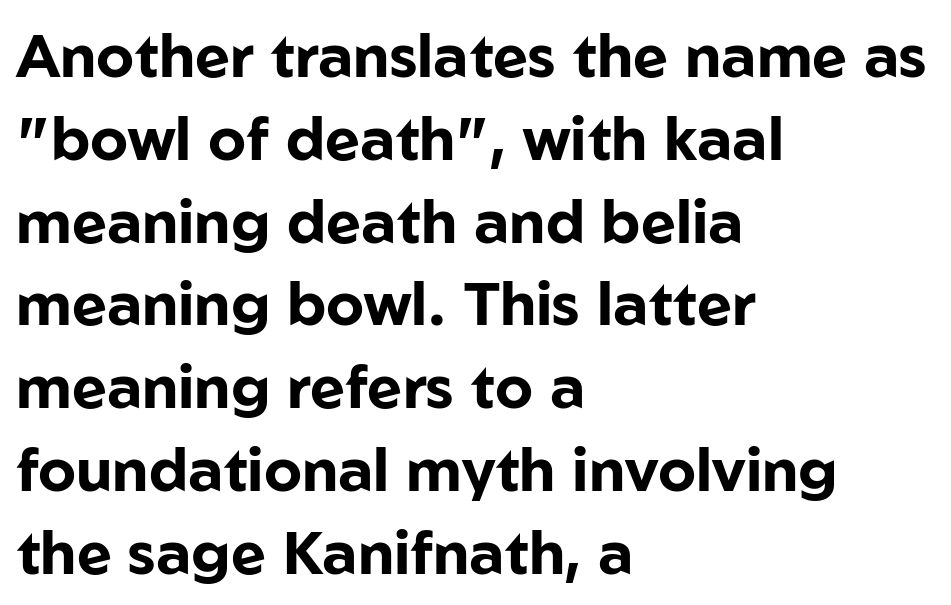
Q: Is the text bold? A: Yes.
Q: Is the text italic (slanted)? A: No, it is upright.
Q: Is the typeface a serif or a sans-serif typeface? A: Sans-serif.
Q: Is the text underlined? A: No.
Q: How is the paragraph aligned? A: Left-aligned.
Q: Is the spacing between letters normal or unusually wide? A: Normal.
Q: Is the spacing between lines tight, normal or loose? A: Normal.
Q: Width (condensed, normal, or wide)? A: Normal.
Q: Stroke contrast? A: Low.
Q: x-height? A: Medium.
Q: Monospaced? A: No.
